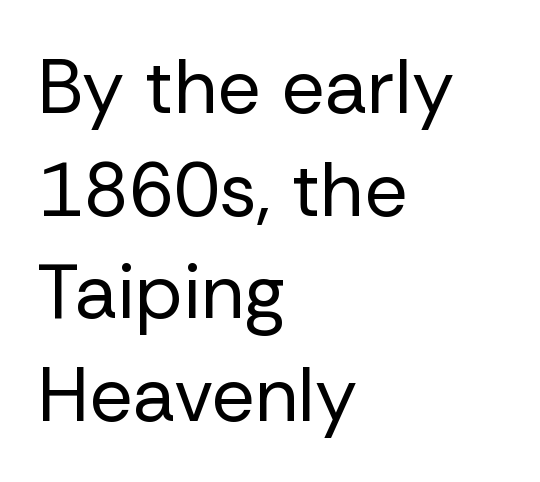
The image shows 76 px regular-weight sans-serif type, upright; set left-aligned, normal line spacing (1.35x), normal letter spacing, not underlined; low stroke contrast and a medium x-height.
